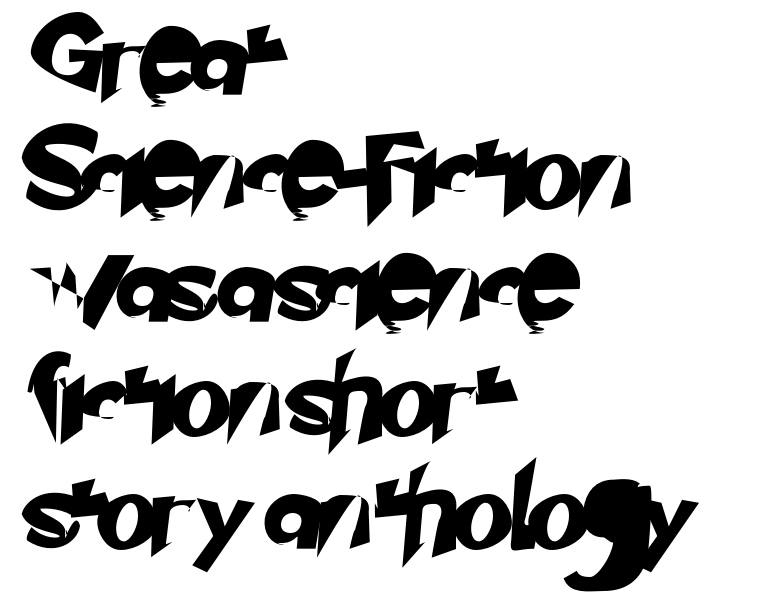
This sample uses a sans-serif face. Clear beneath every line of the passage. Is this a fixed-width face? No — the glyphs have proportional, varying widths. Evenly set lines give the paragraph a standard silhouette. Nobody touched the tracking dial on this one. Reading down the block, your eye returns to a fixed left position each line.
